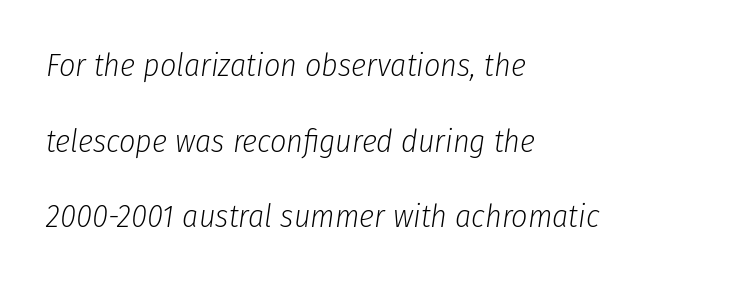
{"italic": "yes", "lean": "right", "slant_degrees": 8, "bold": "no", "weight": "light", "width": "condensed", "stroke_contrast": "low", "x_height": "medium", "monospaced": "no", "underline": "no", "align": "left", "line_spacing": "loose", "line_spacing_ratio": 2.36, "letter_spacing": "normal", "letter_spacing_em": 0.0, "glyph_px": 32}
